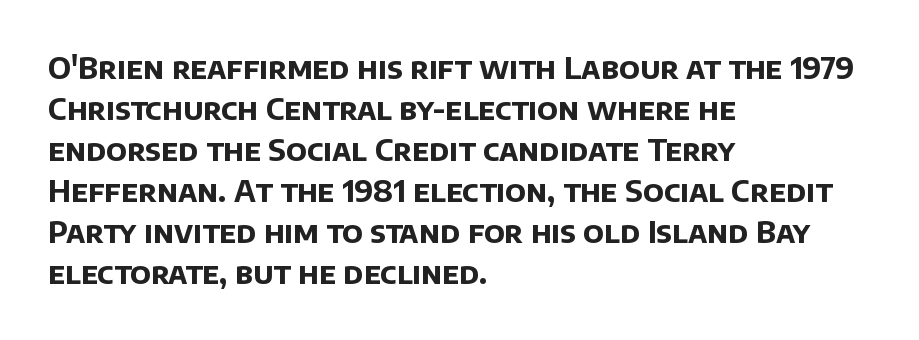
The image shows 30 px bold sans-serif type; set left-aligned, normal line spacing (1.37x), normal letter spacing, not underlined; low stroke contrast and a large x-height.
